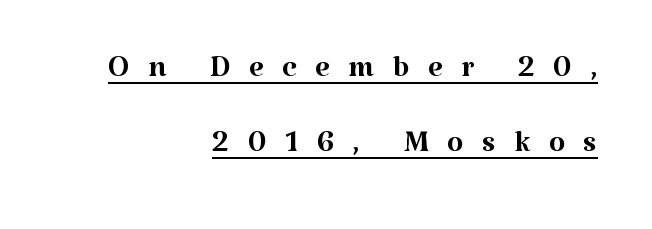
The image shows 42 px regular-weight serif type, upright; set right-aligned, line spacing 1.79x, unusually wide letter spacing (+0.44 em), underlined; medium stroke contrast and a medium x-height.
